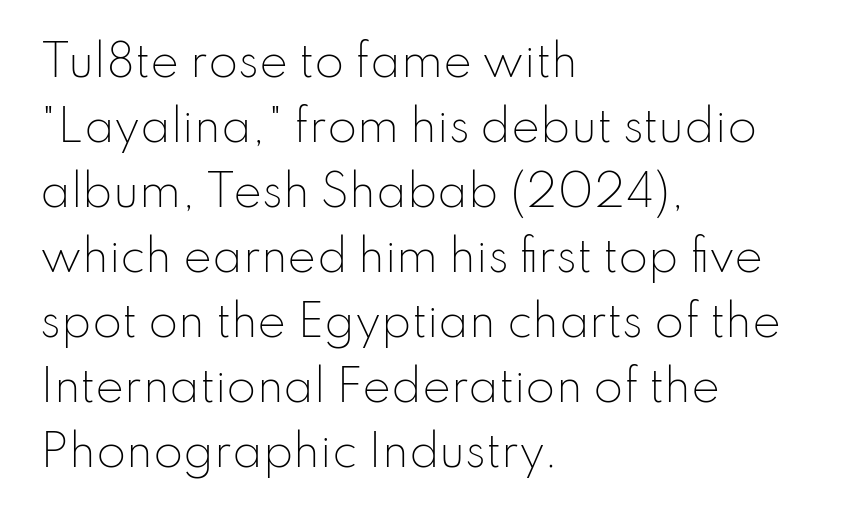
Q: Is the text bold? A: No.
Q: Is the text italic (slanted)? A: No, it is upright.
Q: Is the typeface a serif or a sans-serif typeface? A: Sans-serif.
Q: Is the text underlined? A: No.
Q: How is the paragraph aligned? A: Left-aligned.
Q: Is the spacing between letters normal or unusually wide? A: Normal.
Q: Is the spacing between lines tight, normal or loose? A: Normal.
Q: Width (condensed, normal, or wide)? A: Normal.
Q: Stroke contrast? A: Low.
Q: x-height? A: Small.
Q: Monospaced? A: No.
